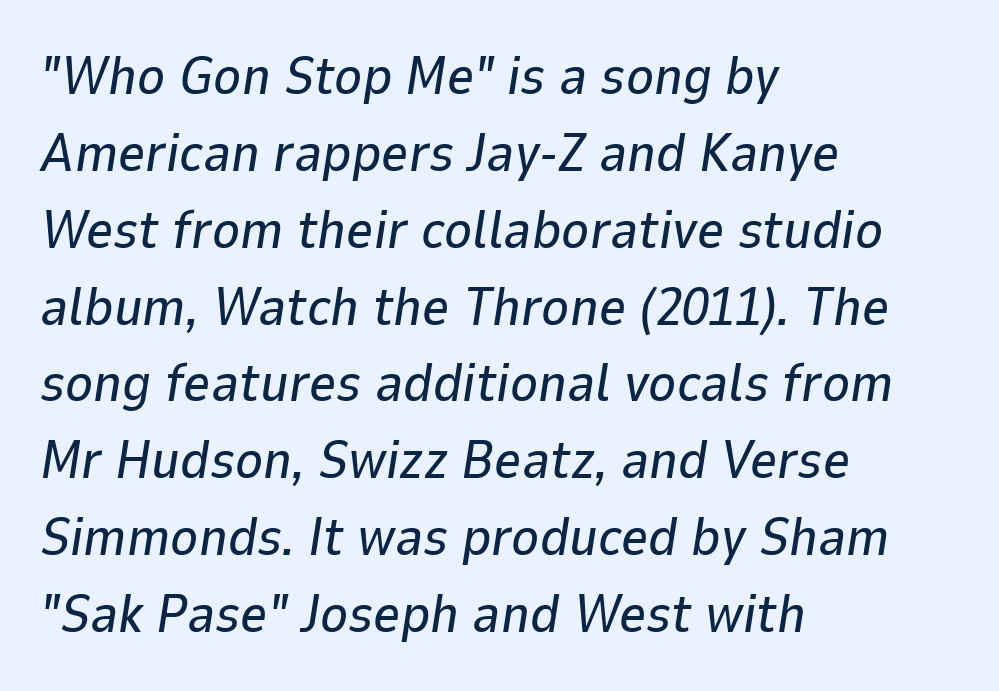
The string is rendered with underlining switched off. Typeset ragged right — the left edge is the straight one. Varying glyph widths throughout — classic text-font behaviour. This rendering leaves character spacing at its baseline value.
